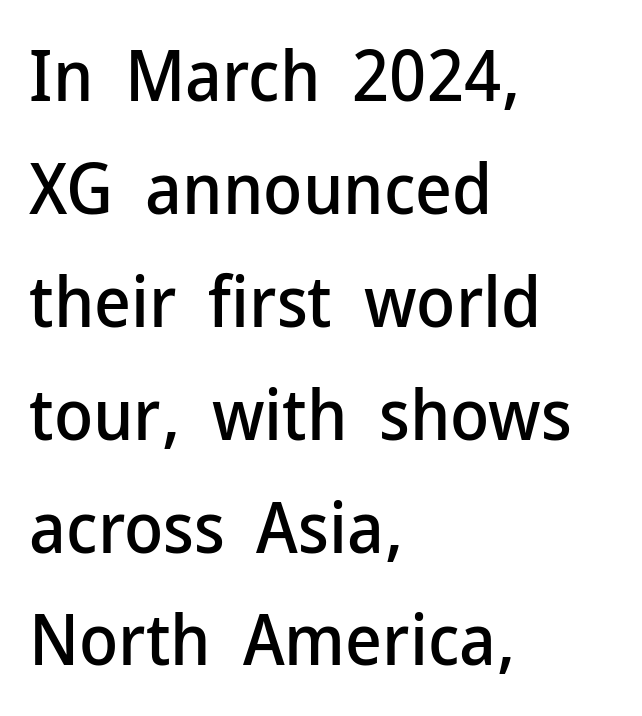
The type family on display is of the sans-serif kind. What's the leading like? Ordinary, nothing unusual. The rendering keeps characters at their native spacing. Each letter keeps its own natural width here, so spacing adapts to shape.
